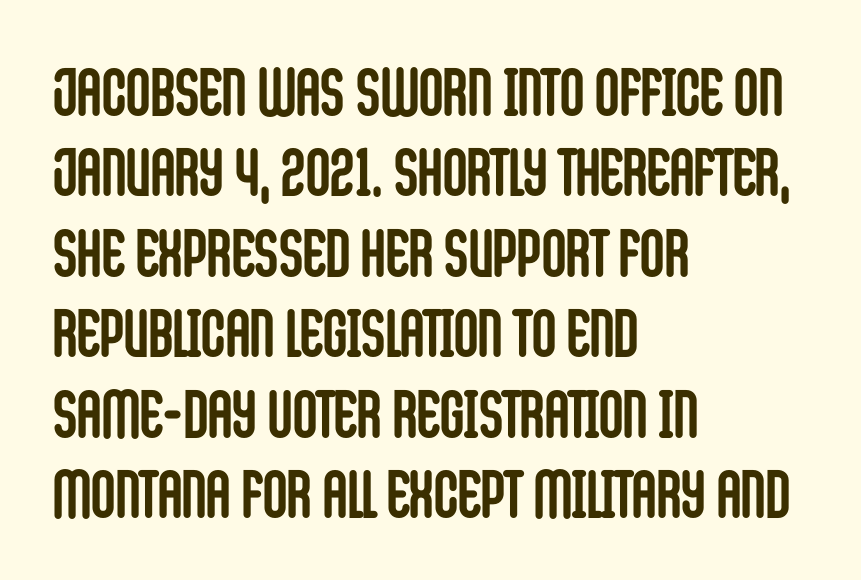
The setting favours the left margin, as ordinary paragraphs usually do. Nobody drew a line under any word here. Plenty of ink on the page — the face is bold. I'd call this a sans setting — the letters go barefoot.
